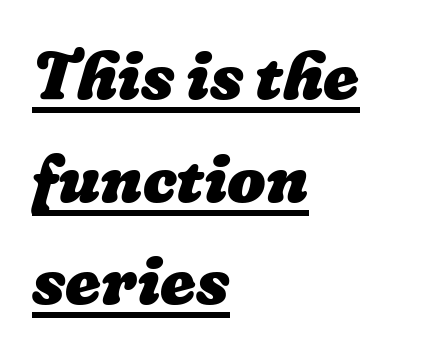
{"bold": "yes", "weight": "heavy", "width": "normal", "stroke_contrast": "low", "x_height": "medium", "monospaced": "no", "underline": "yes", "align": "left", "line_spacing": "normal", "line_spacing_ratio": 1.51, "letter_spacing": "normal", "letter_spacing_em": 0.0, "glyph_px": 68}
